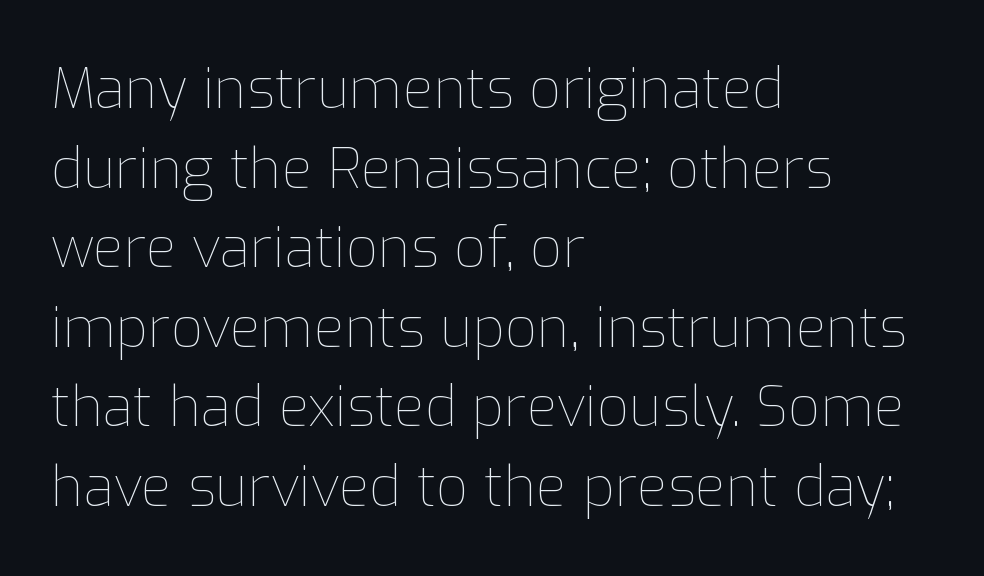
{"italic": "no", "bold": "no", "weight": "thin", "width": "normal", "stroke_contrast": "low", "x_height": "medium", "monospaced": "no", "underline": "no", "align": "left", "line_spacing": "normal", "line_spacing_ratio": 1.42, "letter_spacing": "normal", "letter_spacing_em": 0.0, "glyph_px": 56}
